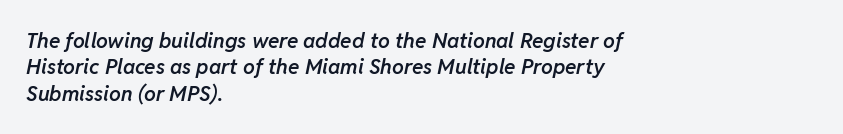
The image shows 21 px text type, italic (leaning right); set left-aligned, normal line spacing (1.26x), normal letter spacing, not underlined.
